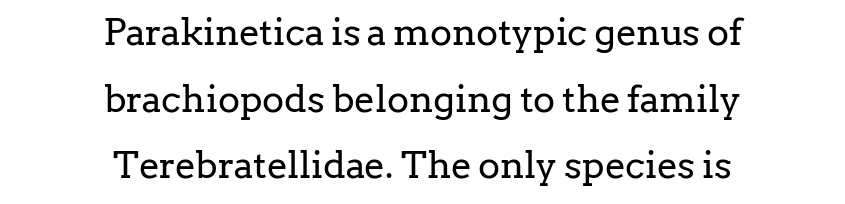
No letter is thick-stroked: the sample isn't bold. Regarding serifs, this sample has them. The face used here is rendered with its standard letterfit. Ascenders rise straight up at ninety degrees. Here the designer chose a conventional face with non-uniform glyph widths.
